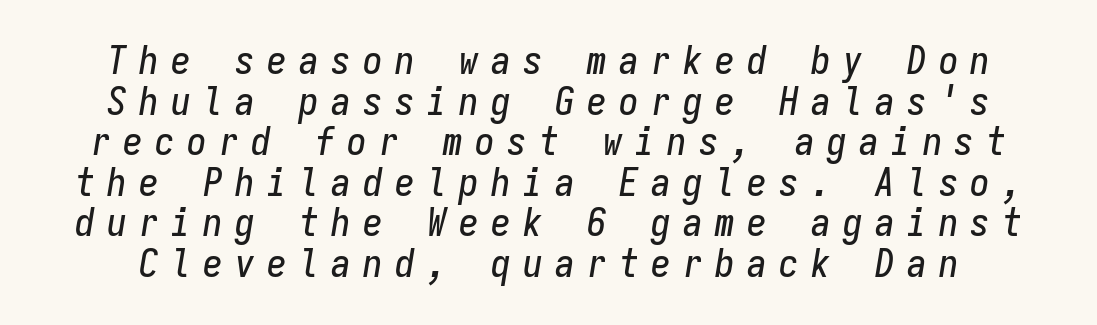
Q: Is the text italic (slanted)? A: Yes, it leans right by about 9 degrees.
Q: Is the text underlined? A: No.
Q: Is the spacing between letters normal or unusually wide? A: Unusually wide.
Q: Is the spacing between lines tight, normal or loose? A: Tight.
Q: Width (condensed, normal, or wide)? A: Condensed.
Q: Stroke contrast? A: Low.
Q: x-height? A: Medium.
Q: Monospaced? A: Yes.
